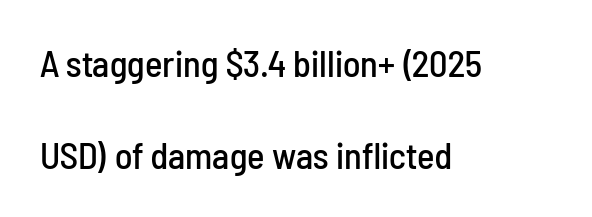
The image shows 37 px condensed sans-serif type, upright; set left-aligned, loose line spacing (2.48x), normal letter spacing, not underlined; low stroke contrast and a medium x-height.
